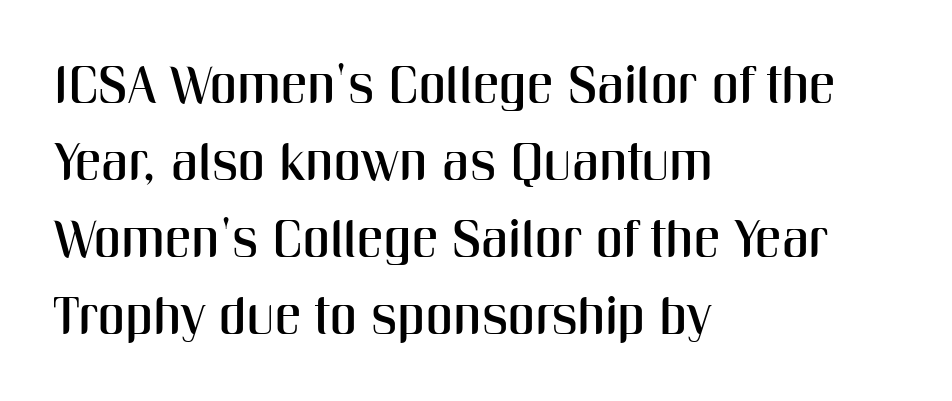
The image shows 53 px condensed sans-serif type, upright; set left-aligned, normal line spacing (1.45x), normal letter spacing, not underlined; medium stroke contrast and a medium x-height.
